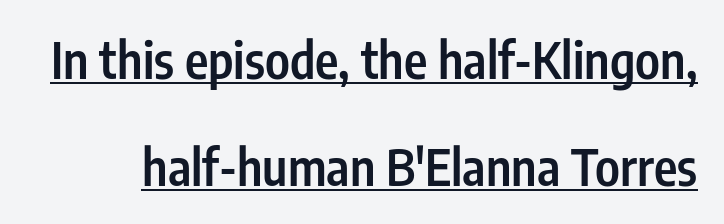
Q: Is the text bold? A: Semi-bold.
Q: Is the text italic (slanted)? A: No, it is upright.
Q: Is the typeface a serif or a sans-serif typeface? A: Sans-serif.
Q: Is the text underlined? A: Yes.
Q: Is the spacing between letters normal or unusually wide? A: Normal.
Q: Is the spacing between lines tight, normal or loose? A: Loose.
Q: Width (condensed, normal, or wide)? A: Condensed.
Q: Stroke contrast? A: Low.
Q: x-height? A: Medium.
Q: Monospaced? A: No.
